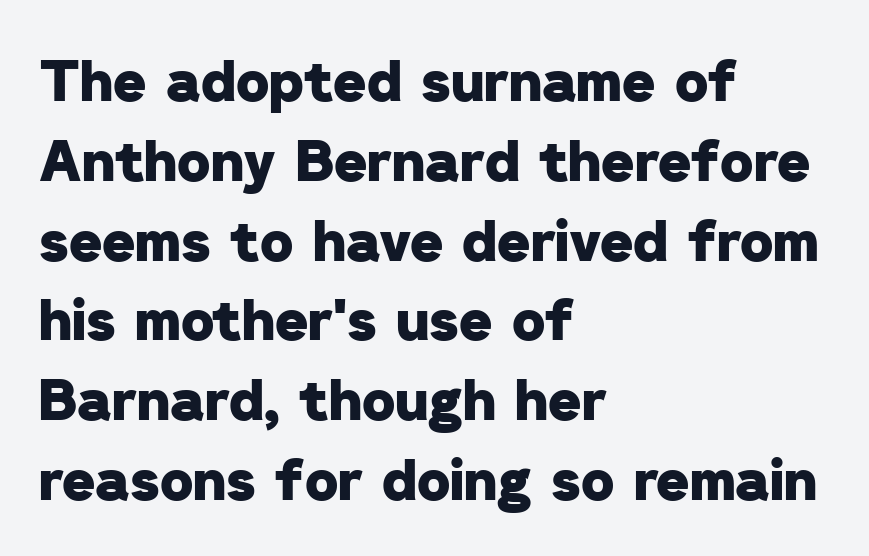
{"serif": "no", "bold": "yes", "weight": "heavy", "width": "normal", "stroke_contrast": "low", "x_height": "medium", "monospaced": "no", "underline": "no", "align": "left", "line_spacing": "normal", "line_spacing_ratio": 1.4, "letter_spacing": "normal", "letter_spacing_em": 0.0, "glyph_px": 57}
